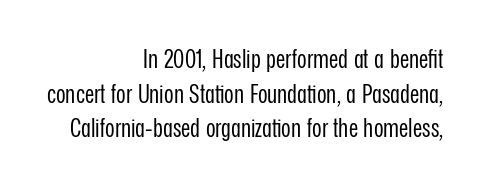
Q: Is the text bold? A: No.
Q: Is the text italic (slanted)? A: No, it is upright.
Q: Is the text underlined? A: No.
Q: How is the paragraph aligned? A: Right-aligned.
Q: Is the spacing between letters normal or unusually wide? A: Normal.
Q: Is the spacing between lines tight, normal or loose? A: Normal.
